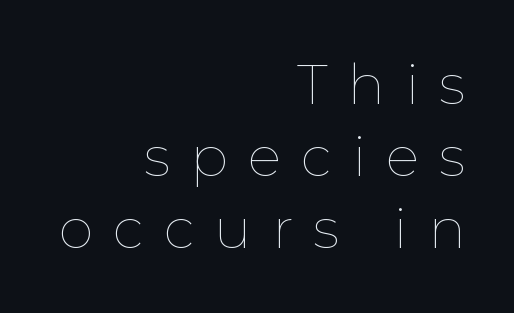
{"italic": "no", "bold": "no", "weight": "thin", "width": "normal", "stroke_contrast": "low", "x_height": "medium", "monospaced": "no", "underline": "no", "align": "right", "line_spacing": "normal", "line_spacing_ratio": 1.29, "letter_spacing": "wide", "letter_spacing_em": 0.36, "glyph_px": 56}
